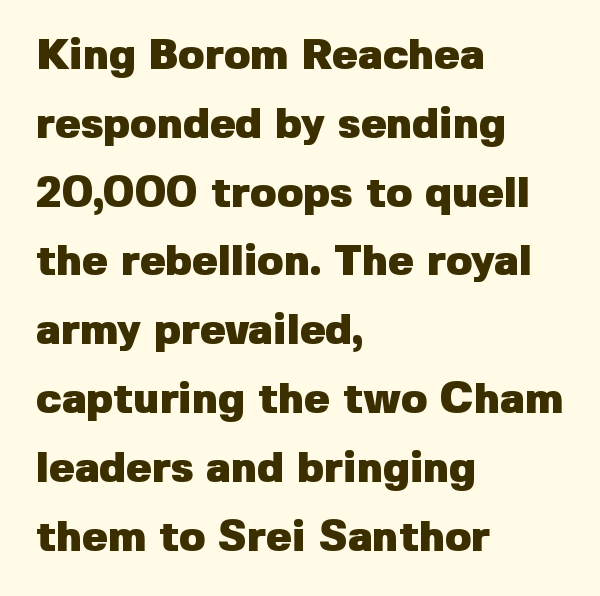
{"serif": "no", "italic": "no", "bold": "yes", "weight": "heavy", "width": "normal", "stroke_contrast": "low", "x_height": "medium", "monospaced": "no", "underline": "no", "align": "left", "line_spacing": "normal", "line_spacing_ratio": 1.6, "letter_spacing": "normal", "letter_spacing_em": 0.0, "glyph_px": 43}
